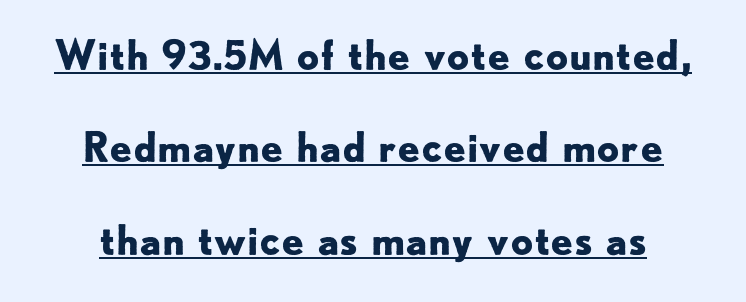
Q: Is the text bold? A: Yes.
Q: Is the text italic (slanted)? A: No, it is upright.
Q: Is the typeface a serif or a sans-serif typeface? A: Sans-serif.
Q: Is the text underlined? A: Yes.
Q: Is the spacing between letters normal or unusually wide? A: Normal.
Q: Is the spacing between lines tight, normal or loose? A: Loose.
Q: Width (condensed, normal, or wide)? A: Normal.
Q: Stroke contrast? A: Low.
Q: x-height? A: Small.
Q: Monospaced? A: No.
